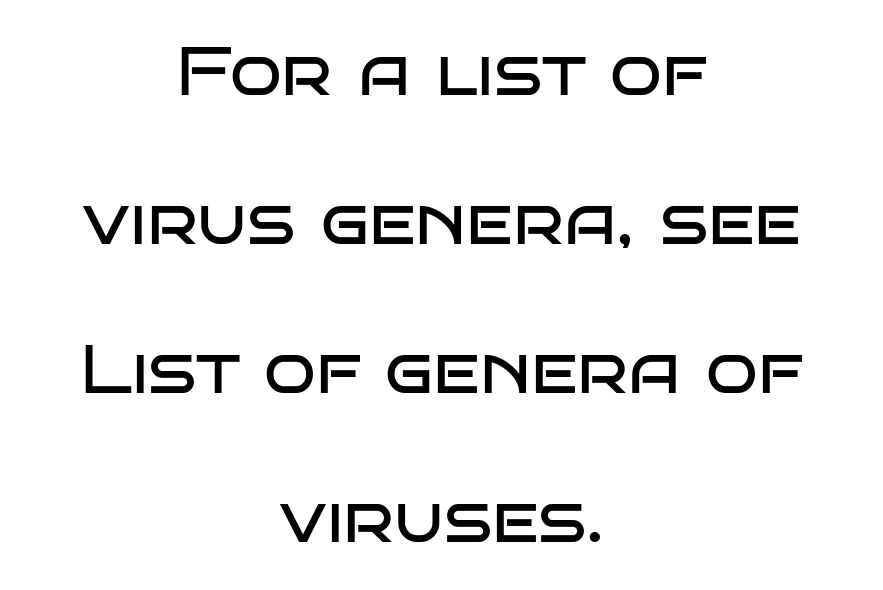
{"serif": "no", "italic": "no", "bold": "no", "weight": "regular", "width": "wide", "stroke_contrast": "low", "x_height": "large", "monospaced": "no", "underline": "no", "align": "center", "line_spacing": "loose", "line_spacing_ratio": 2.19, "letter_spacing": "normal", "letter_spacing_em": 0.0, "glyph_px": 68}
